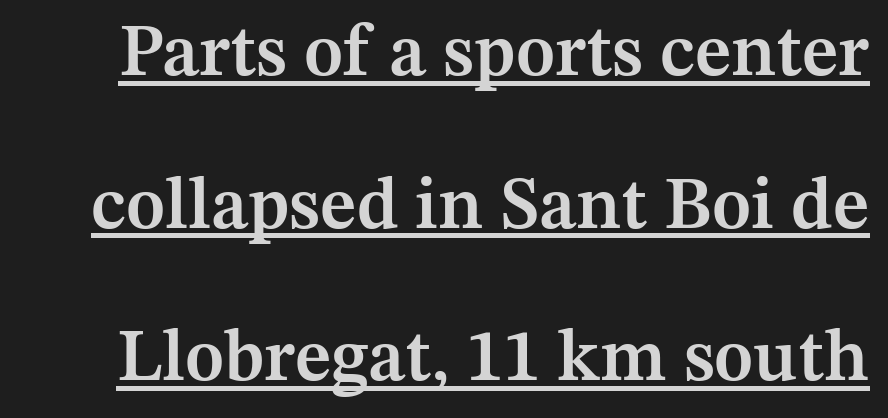
The image shows 73 px semibold serif type, upright; set loose line spacing (2.09x), normal letter spacing, underlined; medium stroke contrast and a medium x-height.
